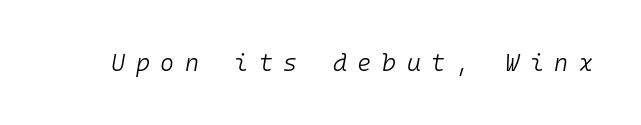
Q: Is the text bold? A: No.
Q: Is the text italic (slanted)? A: Yes, it leans right by about 10 degrees.
Q: Is the text underlined? A: No.
Q: Is the spacing between letters normal or unusually wide? A: Unusually wide.
